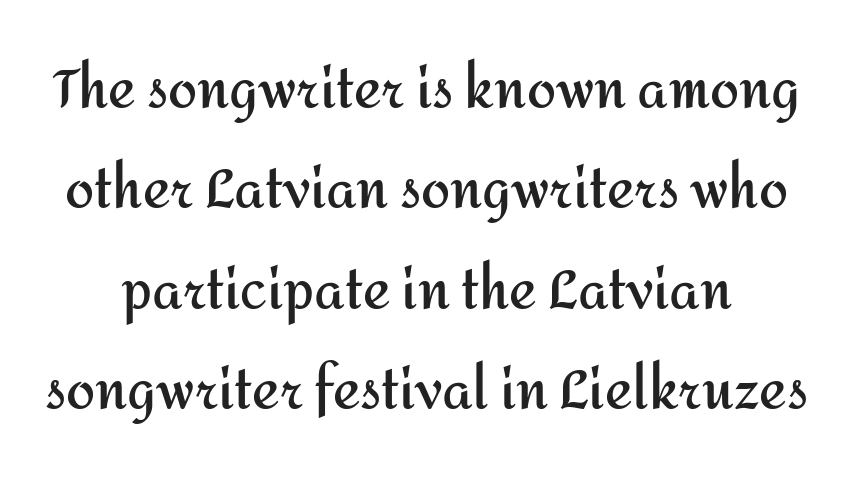
The image shows 52 px semibold sans-serif type, upright; set loose line spacing (1.93x), normal letter spacing, not underlined; medium stroke contrast and a medium x-height.
